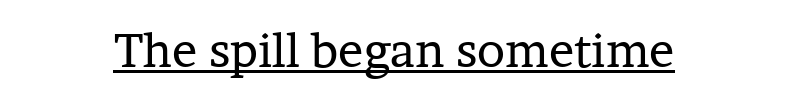
Q: Is the text bold? A: No.
Q: Is the text italic (slanted)? A: No, it is upright.
Q: Is the typeface a serif or a sans-serif typeface? A: Serif.
Q: Is the text underlined? A: Yes.
Q: Is the spacing between letters normal or unusually wide? A: Normal.
Q: Width (condensed, normal, or wide)? A: Normal.
Q: Stroke contrast? A: Low.
Q: x-height? A: Medium.
Q: Monospaced? A: No.
